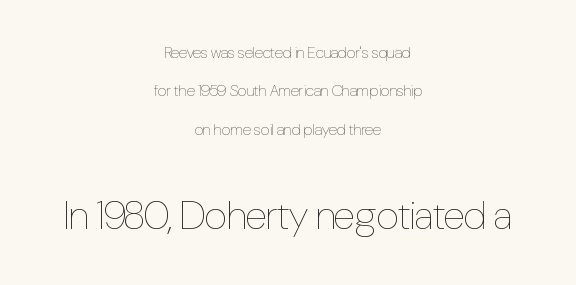
Glance below the letters and you will spot only blank space. Weight: in the light-to-regular range. The rendering enlarges the type as you move from the upper chunk to the lower. The passage shown is typed in a proportional face where columns would drift. Short and long lines alike share a common midpoint. This sample uses plain, unmodified letter spacing.
